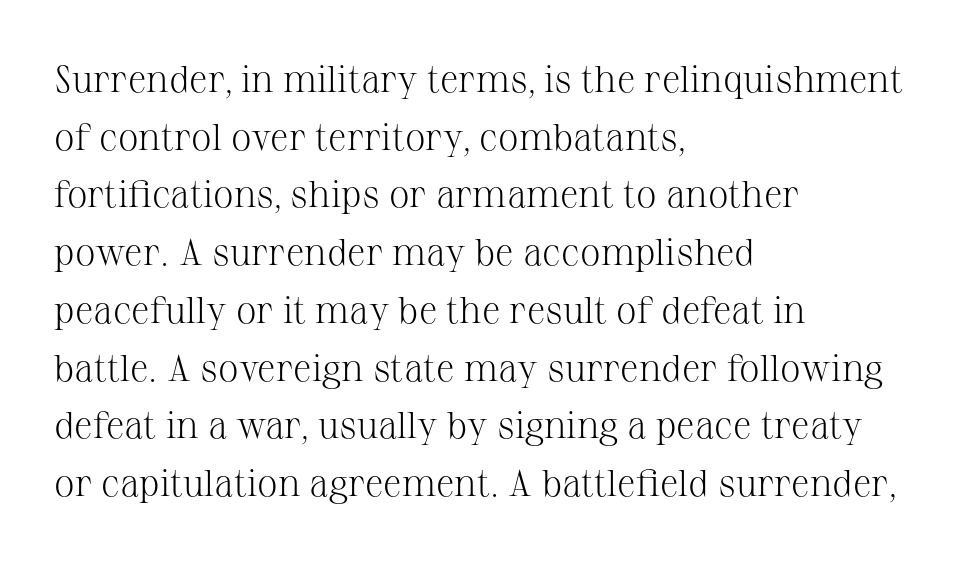
{"serif": "yes", "italic": "no", "bold": "no", "weight": "light", "width": "normal", "stroke_contrast": "medium", "x_height": "medium", "monospaced": "no", "underline": "no", "align": "left", "line_spacing": "normal", "line_spacing_ratio": 1.56, "letter_spacing": "normal", "letter_spacing_em": 0.0, "glyph_px": 37}
